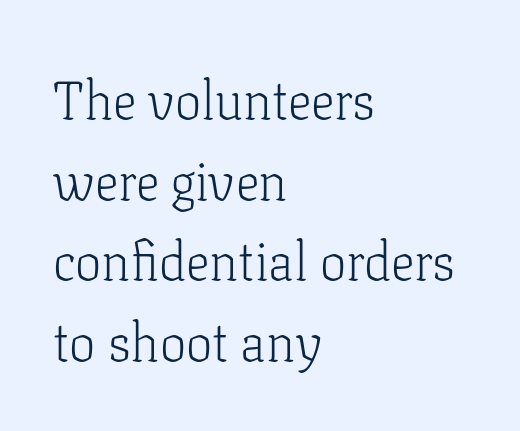
The glyphs in this specimen are seriffed. The glyphs are unaccompanied by any horizontal stroke below them. Compared with typical body copy, the letter spacing here is the same. The letters stand upright; this is a roman face. This sample is left-justified, so line endings fall wherever the words run out.
